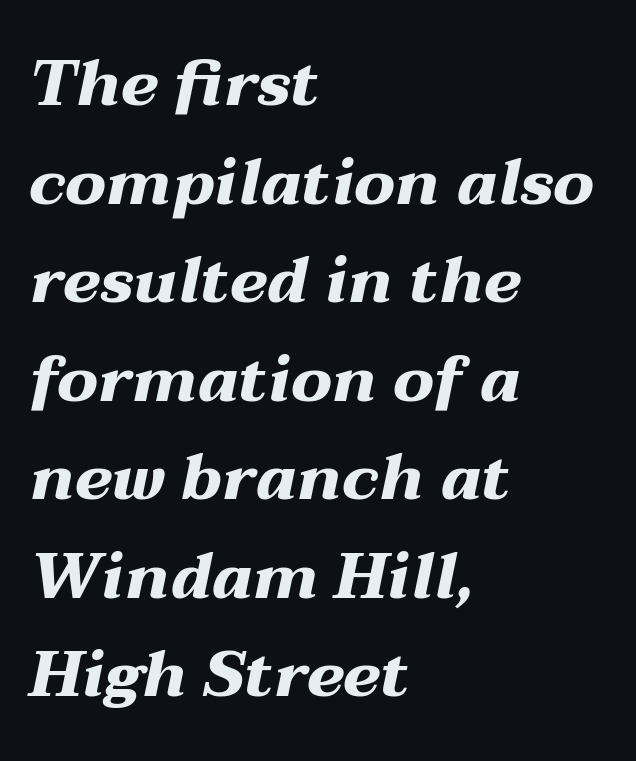
Teacher's note: observe the even left margin — that is flush-left alignment. What's the leading like? Ordinary, nothing unusual. This sample uses plain, unmodified letter spacing. The glyphs look as if they've been sheared to an angle. These lines are rendered in a variable-pitch font. Typesetter's note: full bold, strokes at maximum text heaviness.
